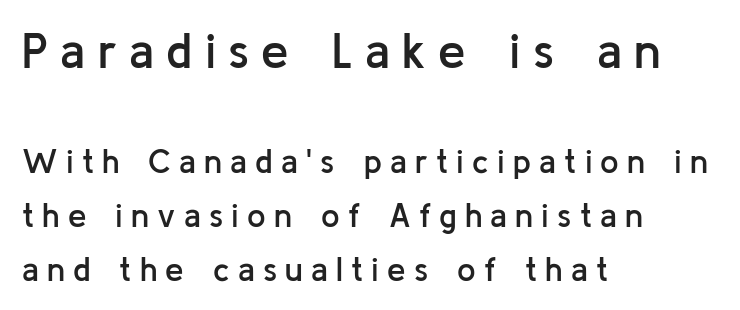
Q: Is the text bold? A: Semi-bold.
Q: Is the text italic (slanted)? A: No, it is upright.
Q: Is the typeface a serif or a sans-serif typeface? A: Sans-serif.
Q: Is the text underlined? A: No.
Q: How is the paragraph aligned? A: Left-aligned.
Q: Is the spacing between letters normal or unusually wide? A: Unusually wide.
Q: Is the spacing between lines tight, normal or loose? A: Normal.
Q: Which block of text is set in a larger size, the first (top) or the second (bottom)? A: The first (top) one.
Q: Width (condensed, normal, or wide)? A: Normal.
Q: Stroke contrast? A: Low.
Q: x-height? A: Medium.
Q: Monospaced? A: No.
